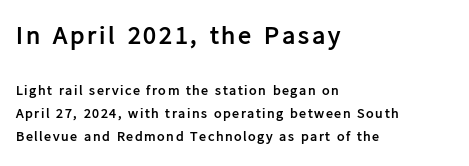
A classic flush-left, rag-right setting is used for this passage. The passage shown begins with its larger block and ends with its smaller one. Regular leading. The string is rendered with underlining switched off. Posture: straight, roman, zero tilt. Summary of weight: heavy, a full bold.
